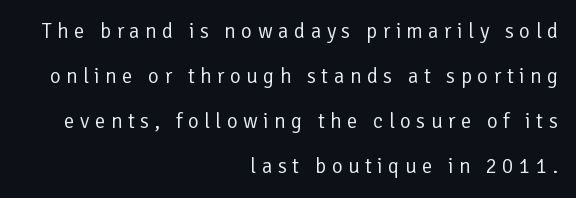
Nothing heavy about these letters — not bold at all. Here the glyphs are tracked loosely, breaking word shapes into spaced letters. Visually the block forms a straight wall on the right and a jagged coastline on the left. You could fit nearly another row in the gap between these rows.
